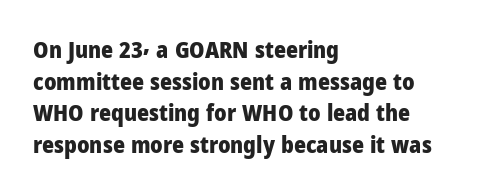
Q: Is the text bold? A: Yes.
Q: Is the text italic (slanted)? A: No, it is upright.
Q: Is the text underlined? A: No.
Q: How is the paragraph aligned? A: Left-aligned.
Q: Is the spacing between letters normal or unusually wide? A: Normal.
Q: Is the spacing between lines tight, normal or loose? A: Normal.
